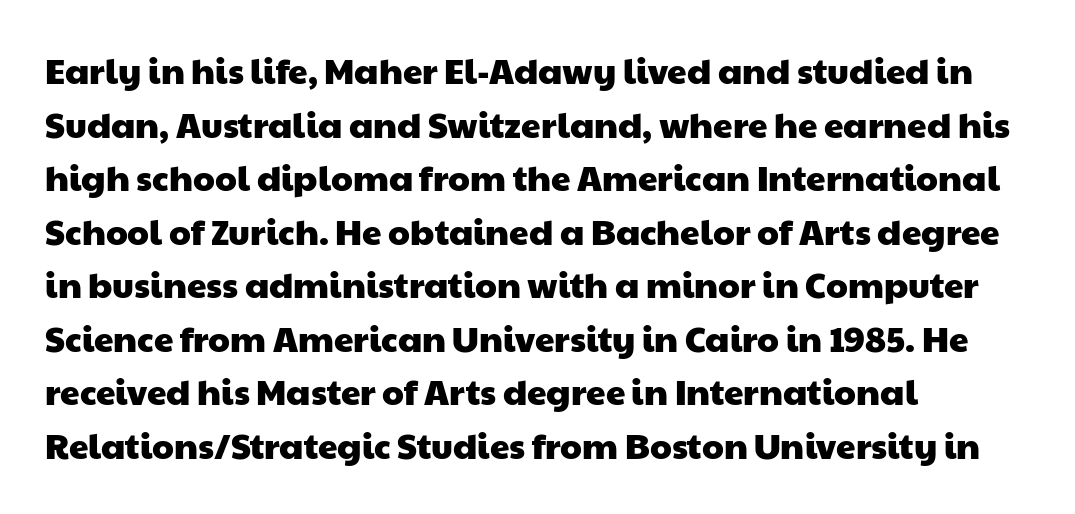
The image shows 35 px wide sans-serif type; set left-aligned, normal line spacing (1.53x), normal letter spacing, not underlined; low stroke contrast and a medium x-height.
